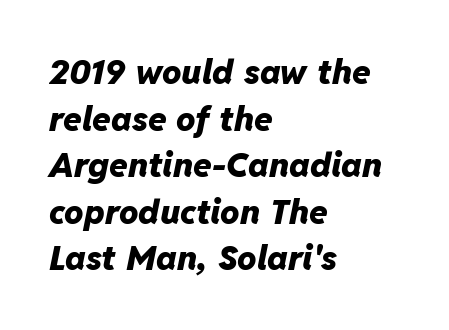
Q: Is the text bold? A: Yes.
Q: Is the text italic (slanted)? A: Yes, it leans right by about 11 degrees.
Q: Is the text underlined? A: No.
Q: How is the paragraph aligned? A: Left-aligned.
Q: Is the spacing between letters normal or unusually wide? A: Normal.
Q: Is the spacing between lines tight, normal or loose? A: Normal.
Q: Width (condensed, normal, or wide)? A: Normal.
Q: Stroke contrast? A: Low.
Q: x-height? A: Medium.
Q: Monospaced? A: No.
